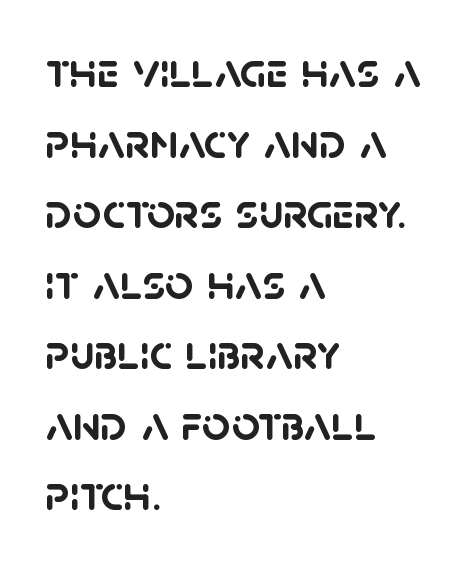
These lines stack with their left ends in a neat column. Does the leading feel generous? No, just average. The line texture is even and compact thanks to regular tracking. Spacing verdict: proportional, widths tailored to each character.
